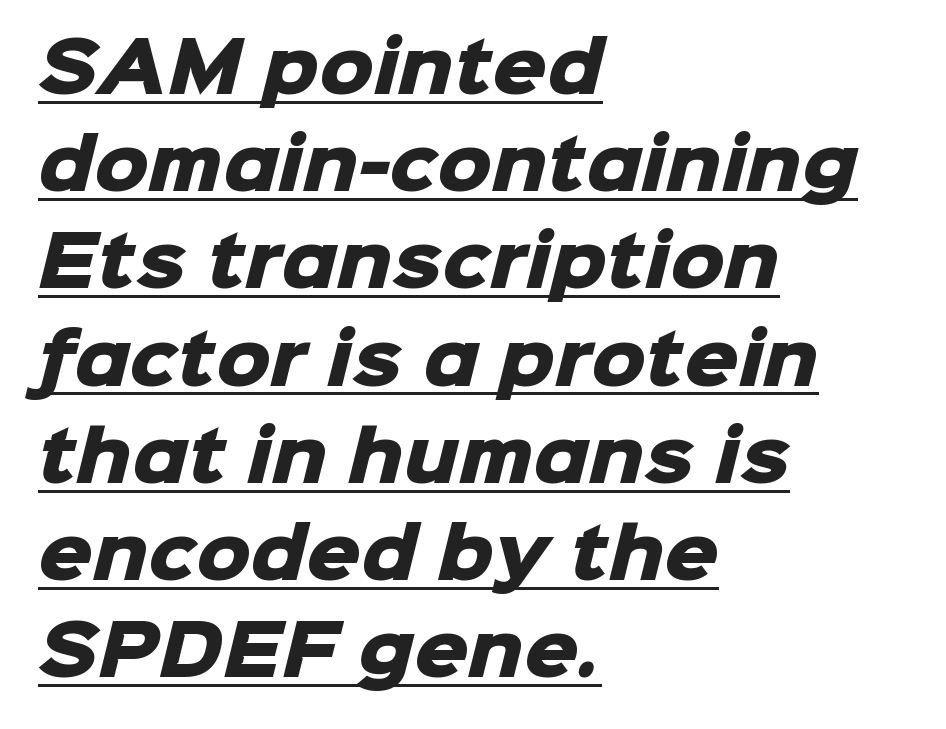
{"serif": "no", "bold": "yes", "weight": "heavy", "width": "normal", "stroke_contrast": "low", "x_height": "medium", "monospaced": "no", "underline": "yes", "align": "left", "line_spacing": "normal", "line_spacing_ratio": 1.43, "letter_spacing": "normal", "letter_spacing_em": 0.0, "glyph_px": 68}
